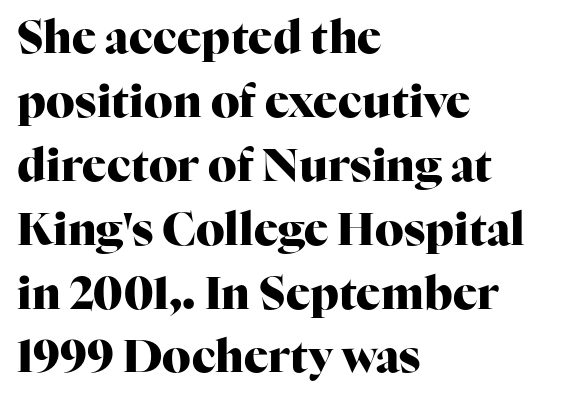
{"serif": "yes", "italic": "no", "bold": "yes", "weight": "heavy", "width": "normal", "stroke_contrast": "high", "x_height": "medium", "monospaced": "no", "underline": "no", "align": "left", "line_spacing": "normal", "line_spacing_ratio": 1.42, "letter_spacing": "normal", "letter_spacing_em": 0.0, "glyph_px": 45}
